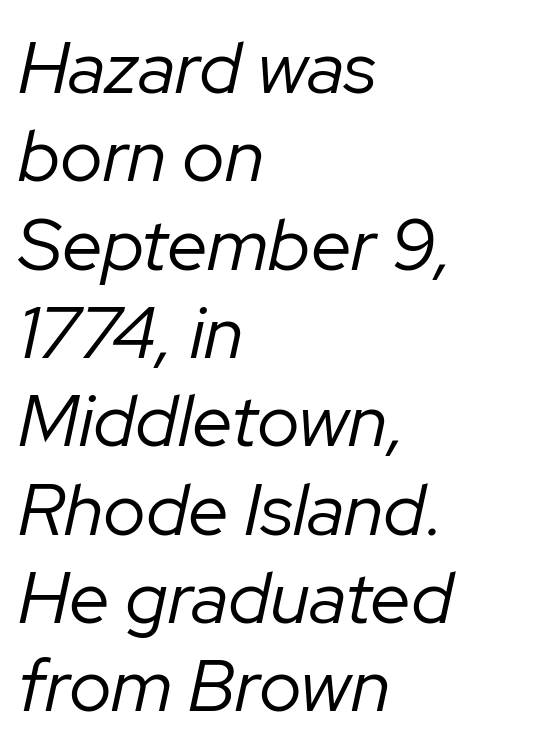
The image shows 73 px regular-weight type, italic (leaning right); set left-aligned, line spacing 1.21x, normal letter spacing, not underlined; low stroke contrast and a medium x-height.
